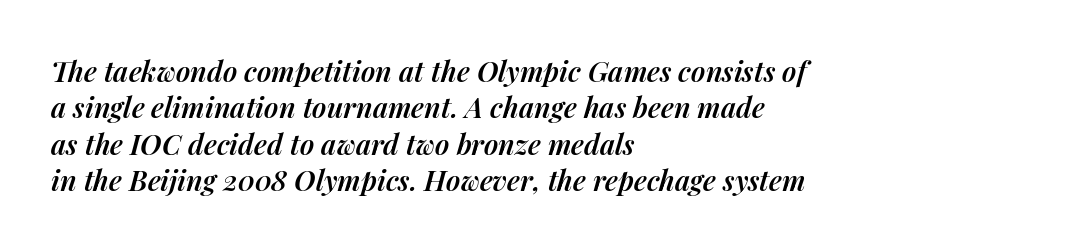
Q: Is the text bold? A: Semi-bold.
Q: Is the text italic (slanted)? A: Yes, it leans right by about 14 degrees.
Q: Is the text underlined? A: No.
Q: How is the paragraph aligned? A: Left-aligned.
Q: Is the spacing between letters normal or unusually wide? A: Normal.
Q: Is the spacing between lines tight, normal or loose? A: Normal.
Q: Width (condensed, normal, or wide)? A: Normal.
Q: Stroke contrast? A: Medium.
Q: x-height? A: Medium.
Q: Monospaced? A: No.
